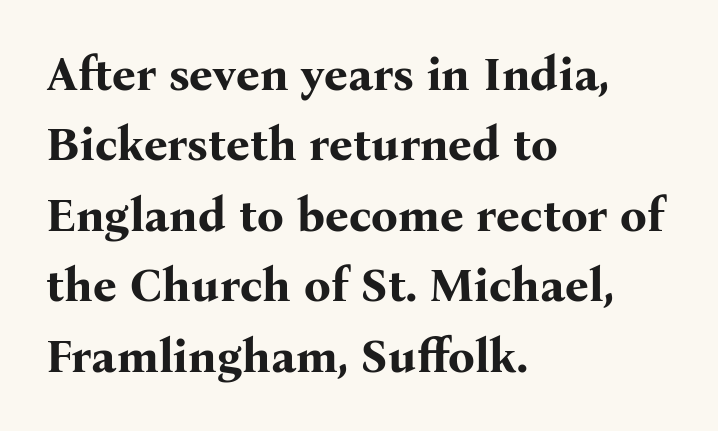
The image shows 47 px bold serif type, upright; set left-aligned, normal line spacing (1.5x), normal letter spacing, not underlined; medium stroke contrast and a medium x-height.
